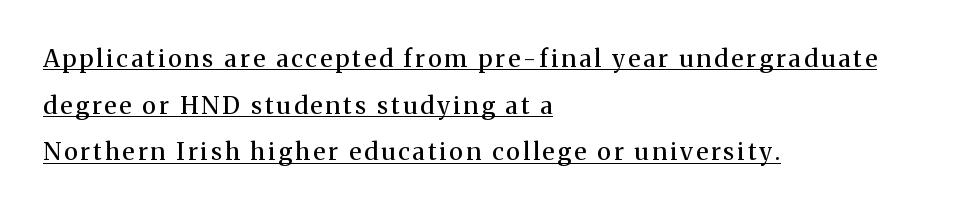
Underlining? Definitely there. Quick note: not italic, upright. Stroke thickness is moderately raised; the sample reads as semibold. Leftover space on each line is placed entirely after the last word.
